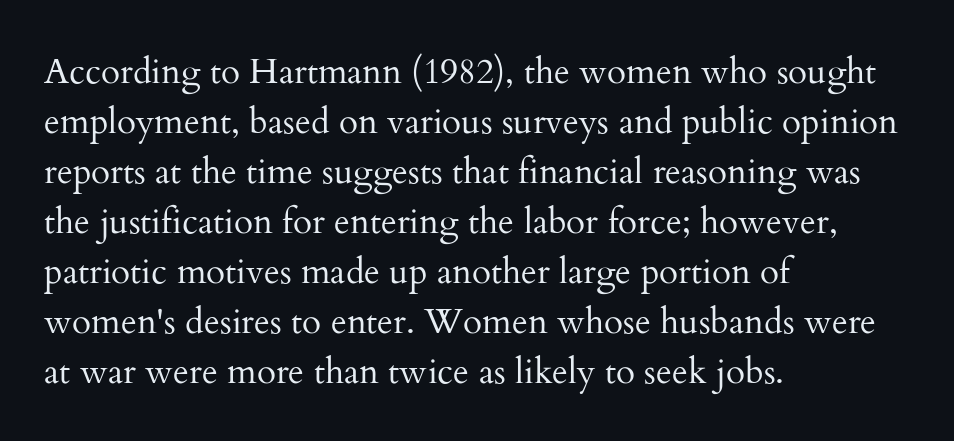
Underline: absent. The type family on display is of the serif kind. Inter-character spacing is left at the font's built-in metrics. Is this a fixed-width face? No — the glyphs have proportional, varying widths.
